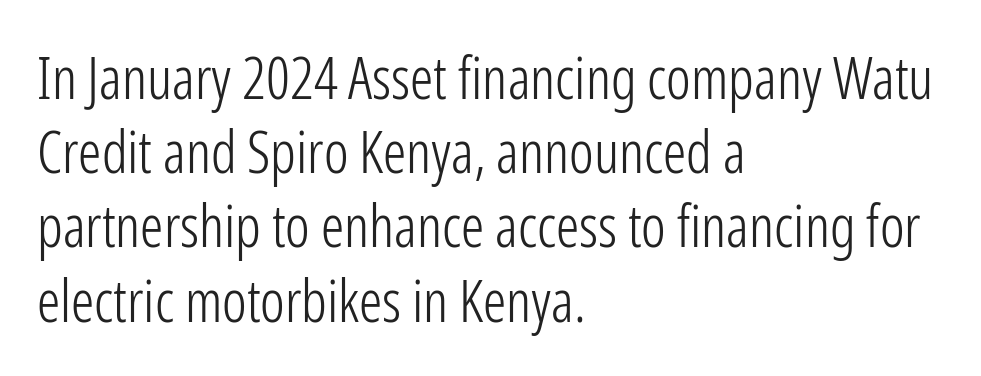
{"serif": "no", "italic": "no", "bold": "no", "weight": "light", "width": "condensed", "stroke_contrast": "low", "x_height": "medium", "monospaced": "no", "underline": "no", "align": "left", "line_spacing": "normal", "line_spacing_ratio": 1.28, "letter_spacing": "normal", "letter_spacing_em": 0.0, "glyph_px": 58}
